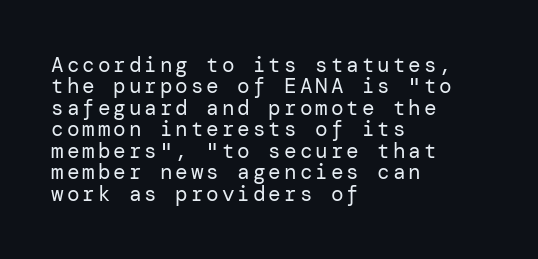
{"italic": "no", "bold": "no", "underline": "no", "align": "left", "line_spacing": "tight", "line_spacing_ratio": 1.02, "glyph_px": 21}
